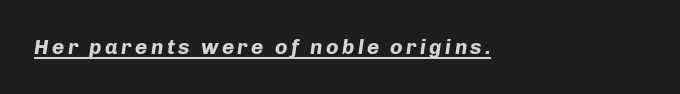
Q: Is the text bold? A: Yes.
Q: Is the text italic (slanted)? A: Yes, it leans right by about 8 degrees.
Q: Is the text underlined? A: Yes.
Q: How is the paragraph aligned? A: Left-aligned.
